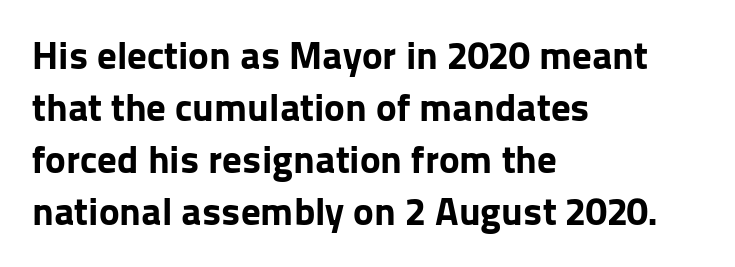
Q: Is the text bold? A: Yes.
Q: Is the text italic (slanted)? A: No, it is upright.
Q: Is the typeface a serif or a sans-serif typeface? A: Sans-serif.
Q: Is the text underlined? A: No.
Q: How is the paragraph aligned? A: Left-aligned.
Q: Is the spacing between letters normal or unusually wide? A: Normal.
Q: Is the spacing between lines tight, normal or loose? A: Normal.
Q: Width (condensed, normal, or wide)? A: Normal.
Q: Stroke contrast? A: Low.
Q: x-height? A: Medium.
Q: Monospaced? A: No.
